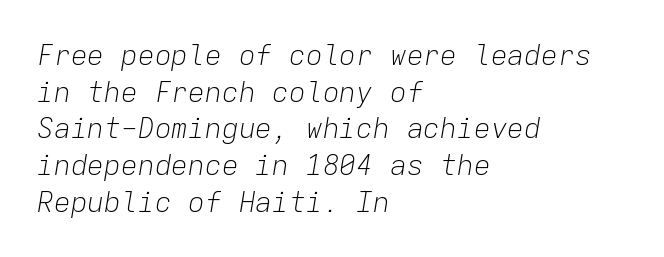
Has an underline been added? It has not. Letter spacing: default. Here the designer chose a console-style face with uniform glyph widths. Horizontal alignment here is leftward, the default for most running prose. The lines sit at an ordinary, default distance from one another. Posture: slanted.
